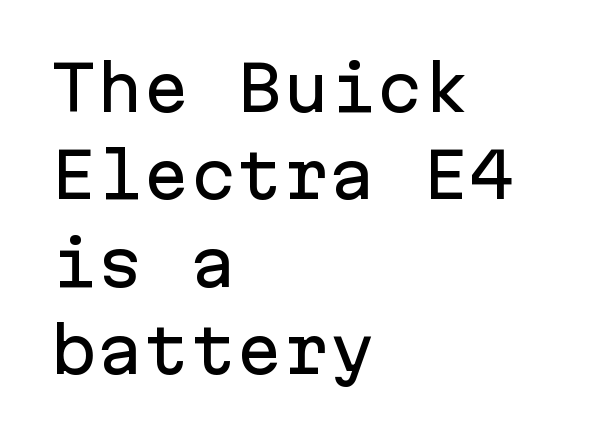
Does the leading feel generous? No, just average. The zone under the glyphs is completely vacant. The rendering uses typewriter-style spacing with identical character cells. The letters carry no serifs — their stems end cleanly without finishing strokes. You could call the tracking neutral — neither tight nor loose. This rendering uses left alignment, leaving the right contour irregular.
